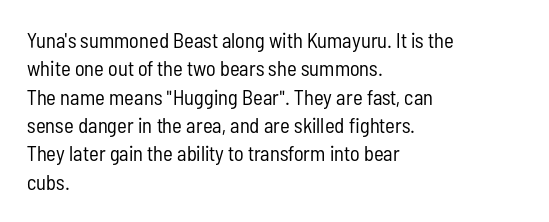
{"italic": "no", "bold": "no", "underline": "no", "align": "left", "line_spacing": "normal", "line_spacing_ratio": 1.35, "letter_spacing": "normal", "letter_spacing_em": 0.0, "glyph_px": 21}
